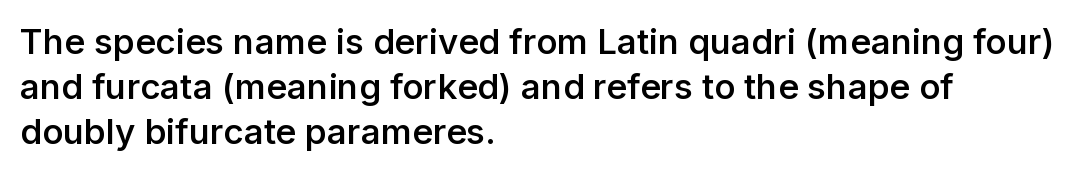
Q: Is the text bold? A: Semi-bold.
Q: Is the text italic (slanted)? A: No, it is upright.
Q: Is the typeface a serif or a sans-serif typeface? A: Sans-serif.
Q: Is the text underlined? A: No.
Q: How is the paragraph aligned? A: Left-aligned.
Q: Is the spacing between letters normal or unusually wide? A: Normal.
Q: Is the spacing between lines tight, normal or loose? A: Normal.
Q: Width (condensed, normal, or wide)? A: Normal.
Q: Stroke contrast? A: Low.
Q: x-height? A: Medium.
Q: Monospaced? A: No.
